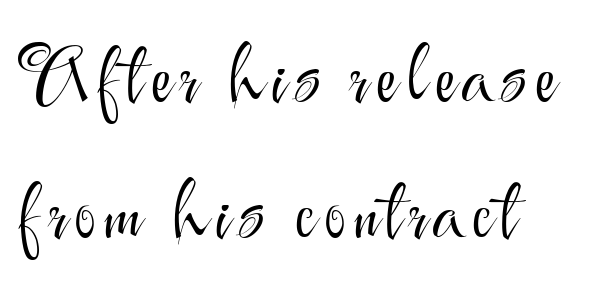
{"serif": "no", "bold": "no", "weight": "light", "width": "normal", "stroke_contrast": "medium", "x_height": "small", "monospaced": "no", "underline": "no", "align": "left", "line_spacing_ratio": 1.81, "glyph_px": 75}
